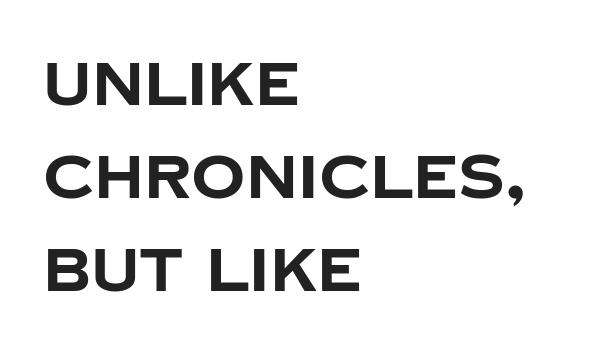
{"serif": "no", "italic": "no", "bold": "yes", "weight": "bold", "width": "normal", "stroke_contrast": "low", "x_height": "large", "monospaced": "no", "underline": "no", "align": "left", "line_spacing": "normal", "line_spacing_ratio": 1.55, "letter_spacing": "normal", "letter_spacing_em": 0.0, "glyph_px": 60}
